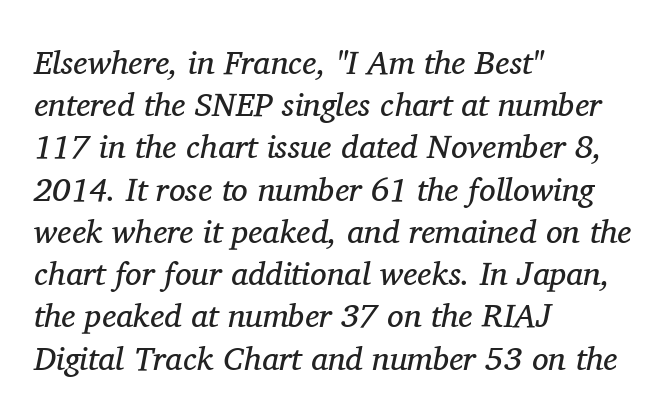
{"serif": "yes", "italic": "yes", "lean": "right", "slant_degrees": 11, "bold": "no", "weight": "regular", "width": "normal", "stroke_contrast": "medium", "x_height": "medium", "monospaced": "no", "underline": "no", "align": "left", "line_spacing": "normal", "line_spacing_ratio": 1.28, "letter_spacing": "normal", "letter_spacing_em": 0.0, "glyph_px": 33}
